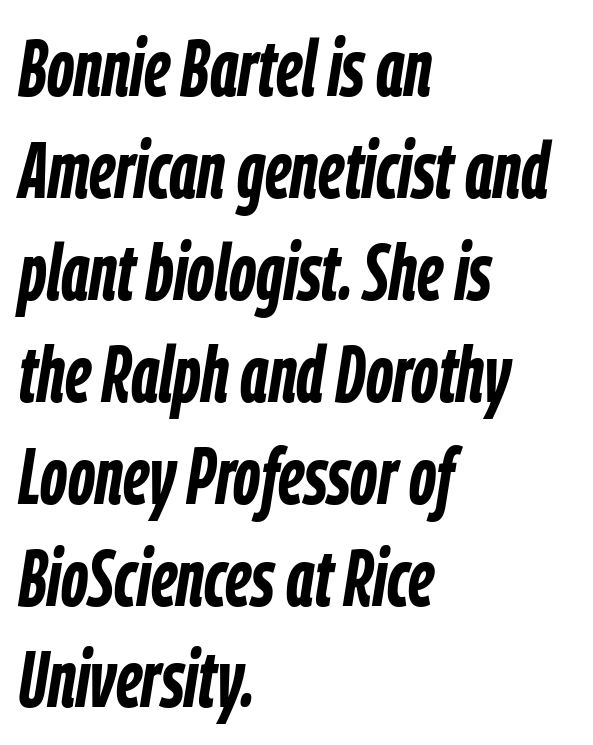
{"italic": "yes", "lean": "right", "slant_degrees": 9, "bold": "yes", "weight": "semibold", "width": "condensed", "stroke_contrast": "low", "x_height": "medium", "monospaced": "no", "underline": "no", "align": "left", "line_spacing": "normal", "line_spacing_ratio": 1.29, "letter_spacing": "normal", "letter_spacing_em": 0.0, "glyph_px": 79}
